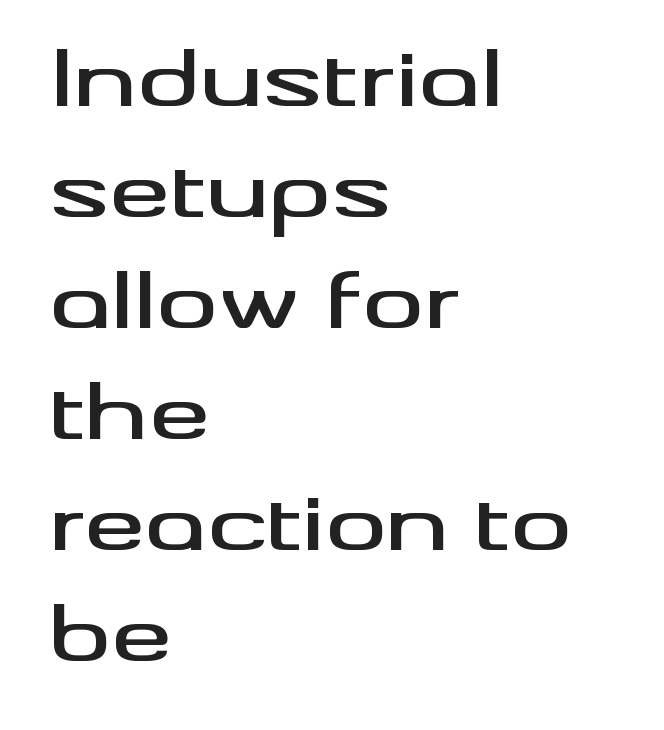
Style check: upright. The string is rendered with underlining switched off. This sample has the flowing, uneven cadence of proportional lettering. Regarding serifs, this sample does without them. The text block is weighted toward the left margin, trailing off unevenly rightward. The lines sit at an ordinary, default distance from one another.
